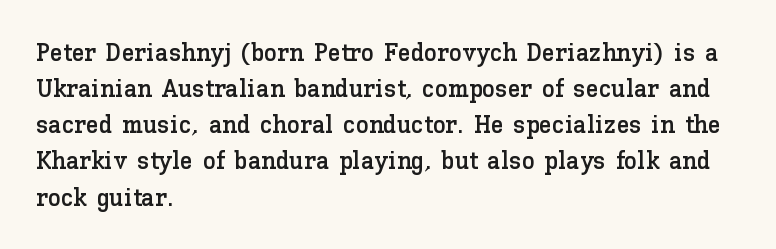
The image shows 26 px text type, upright; set left-aligned, normal line spacing (1.39x), normal letter spacing, not underlined.
